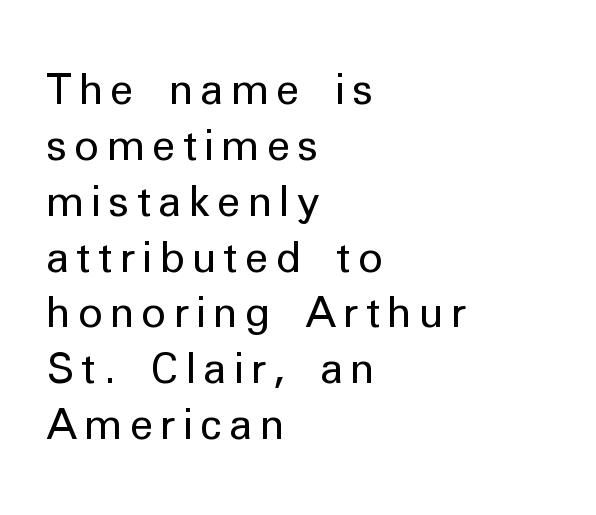
Q: Is the text bold? A: No.
Q: Is the text italic (slanted)? A: No, it is upright.
Q: Is the typeface a serif or a sans-serif typeface? A: Sans-serif.
Q: Is the text underlined? A: No.
Q: How is the paragraph aligned? A: Left-aligned.
Q: Is the spacing between lines tight, normal or loose? A: Normal.
Q: Width (condensed, normal, or wide)? A: Normal.
Q: Stroke contrast? A: Low.
Q: x-height? A: Medium.
Q: Monospaced? A: No.
